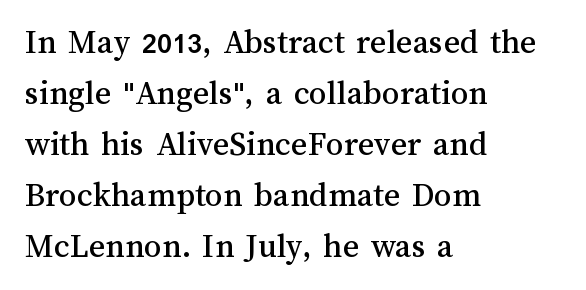
{"italic": "no", "width": "normal", "stroke_contrast": "medium", "x_height": "medium", "monospaced": "no", "underline": "no", "align": "left", "line_spacing": "normal", "line_spacing_ratio": 1.46, "letter_spacing": "normal", "letter_spacing_em": 0.0, "glyph_px": 35}
